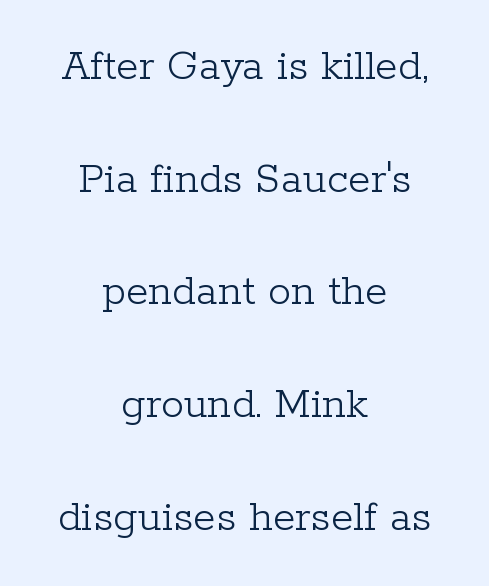
The image shows 46 px light serif type, upright; set centered, loose line spacing (2.45x), normal letter spacing, not underlined; low stroke contrast and a medium x-height.
